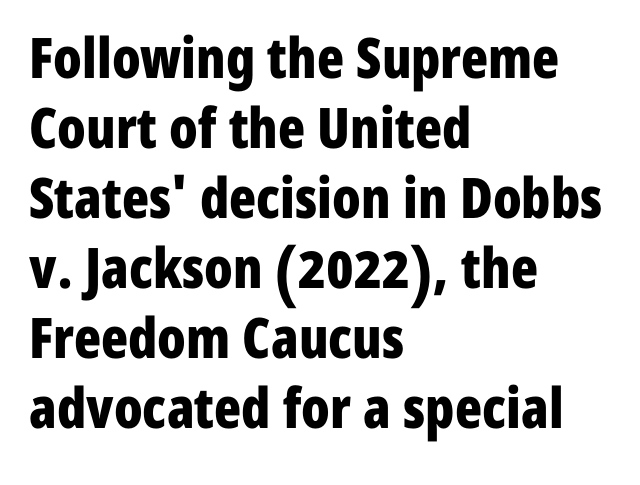
This is the regular roman posture of the typeface. Font category for this specimen: sans-serif. Each word holds together tightly as a unit, with standard inter-letter gaps. Underlining? Definitely not there. Does the leading feel generous? No, just average.
